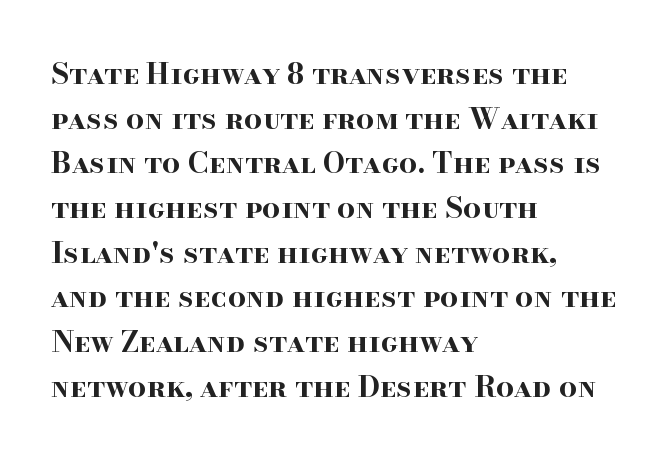
The image shows 29 px bold, wide serif type, upright; set left-aligned, normal line spacing (1.54x), normal letter spacing, not underlined; high stroke contrast and a small x-height.
